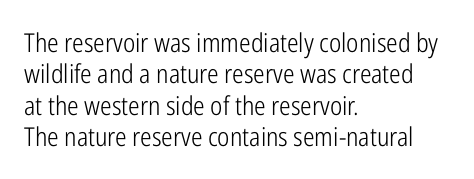
{"italic": "no", "bold": "no", "underline": "no", "align": "left", "line_spacing_ratio": 1.21, "letter_spacing": "normal", "letter_spacing_em": 0.0, "glyph_px": 26}
